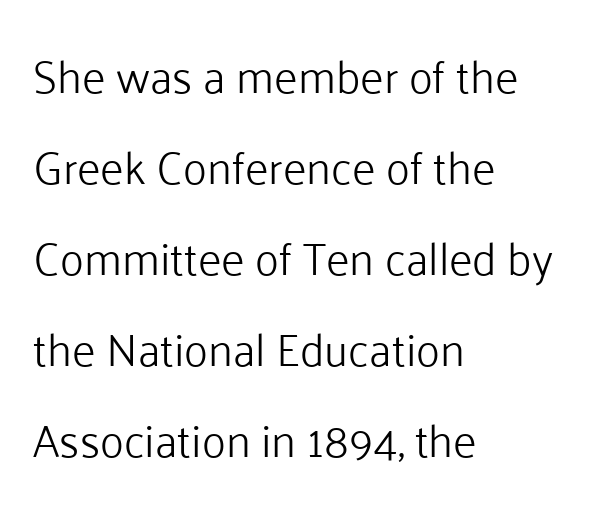
{"serif": "no", "italic": "no", "bold": "no", "weight": "light", "width": "normal", "stroke_contrast": "low", "x_height": "medium", "monospaced": "no", "underline": "no", "align": "left", "line_spacing": "loose", "line_spacing_ratio": 2.02, "letter_spacing": "normal", "letter_spacing_em": 0.0, "glyph_px": 45}
